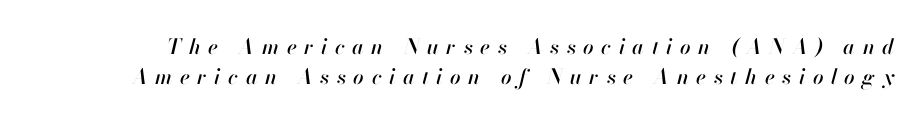
{"italic": "yes", "lean": "right", "slant_degrees": 13, "underline": "no", "line_spacing": "normal", "line_spacing_ratio": 1.44, "letter_spacing": "wide", "letter_spacing_em": 0.36, "glyph_px": 21}
